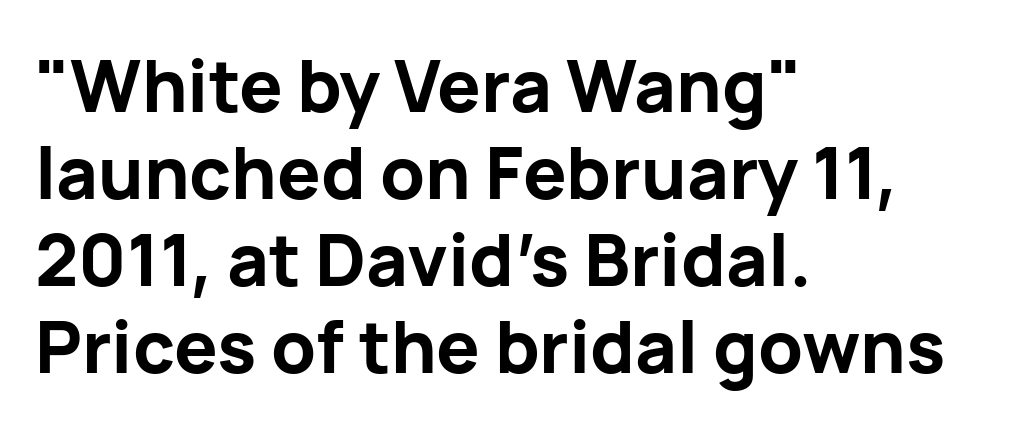
The image shows 72 px bold sans-serif type, upright; set left-aligned, line spacing 1.21x, normal letter spacing, not underlined; low stroke contrast and a medium x-height.
